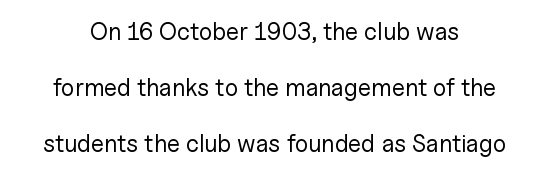
Tracking here is standard; glyphs follow each other at the usual distance. When letters stand straight like this, we call the style roman or upright. Leading is clearly above the norm, producing a sparse column. Check the space under the baseline: it is left empty.
